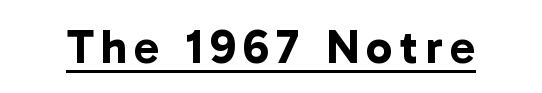
{"serif": "no", "bold": "yes", "weight": "bold", "width": "normal", "stroke_contrast": "low", "x_height": "medium", "monospaced": "no", "underline": "yes", "glyph_px": 47}
